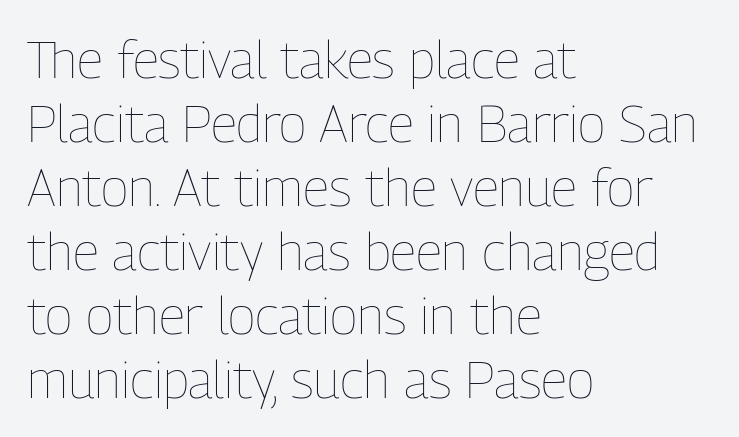
Check under the words: just untouched page. The line texture is even and compact thanks to regular tracking. The font sits on the lighter half of the weight spectrum, regular included. The rag falls on the right side of this text block.
